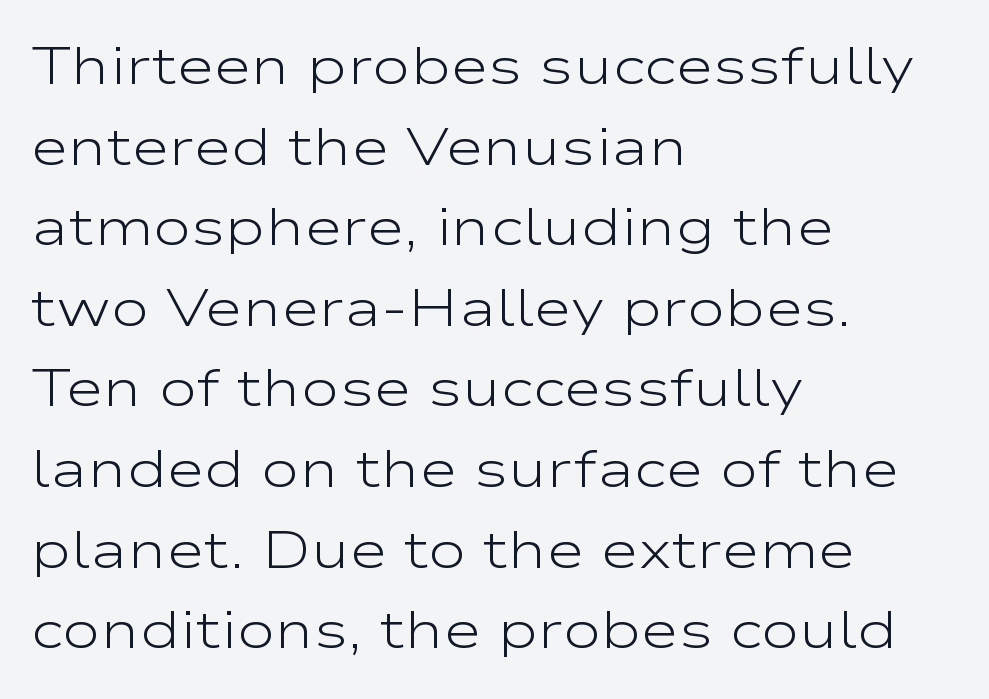
The image shows 52 px light, wide sans-serif type, upright; set left-aligned, normal line spacing (1.55x), normal letter spacing, not underlined; low stroke contrast and a medium x-height.
